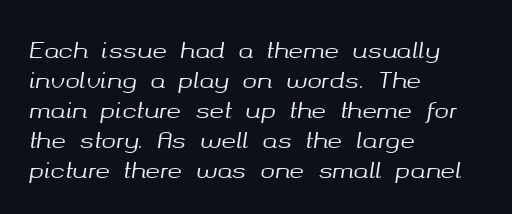
The image shows 22 px text type, italic (leaning right); set left-aligned, normal line spacing (1.36x), normal letter spacing, not underlined.
